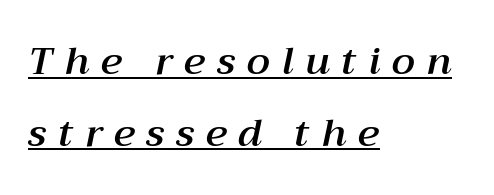
Short and long lines alike share a common starting point at left. Posture: slanted. The words here are underlined. Caption: expanded tracking, letters set apart. The face used here is proportionally spaced, like ordinary book or web type.
